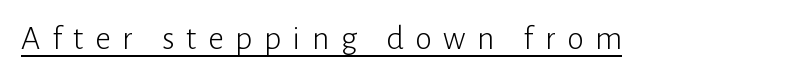
The image shows 34 px light sans-serif type, upright; set unusually wide letter spacing (+0.34 em), underlined; low stroke contrast and a medium x-height.
